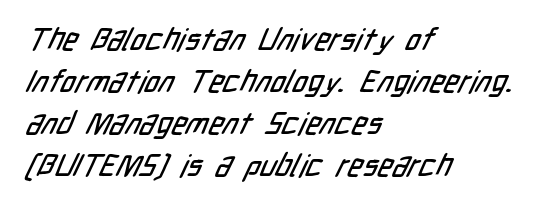
The typeface chosen for these lines omits serifs. The leading is moderate, giving the passage an even texture. Each word holds together tightly as a unit, with standard inter-letter gaps. A typesetter would call this proportional, since set widths differ per character. Each row of text sits above clean, open space. The lines in this sample share a left origin and differ only in where they stop.
